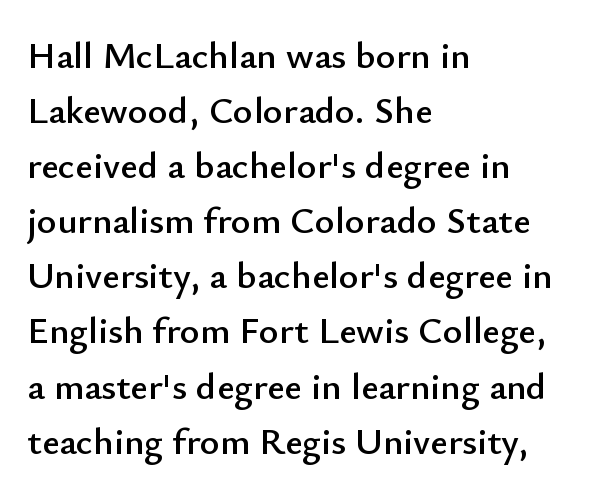
The face used here is rendered with its standard letterfit. The rendering uses natural spacing where letterforms have individual widths. Bare-footed words on every line. The lines sit at an ordinary, default distance from one another. Posture: vertical.
